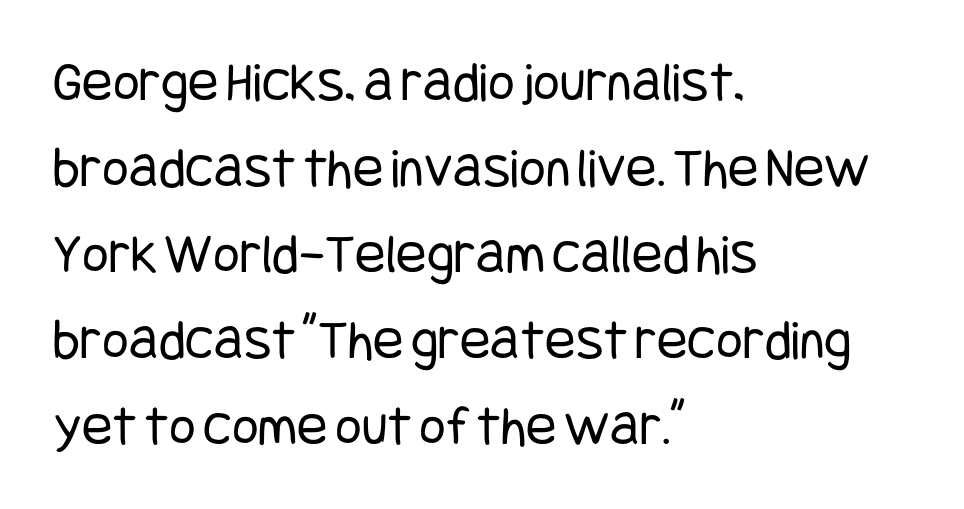
The image shows 57 px regular-weight, condensed sans-serif type, upright; set left-aligned, normal line spacing (1.51x), normal letter spacing, not underlined; low stroke contrast and a large x-height.
